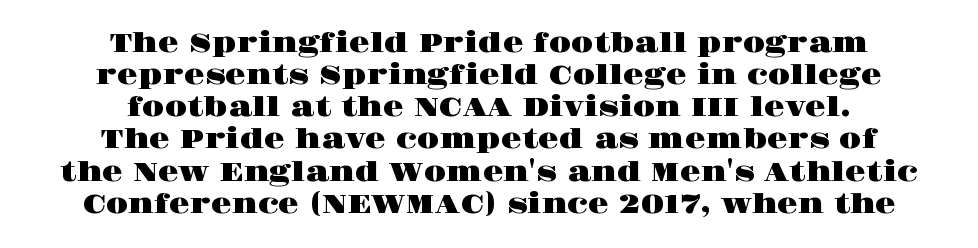
The image shows 27 px text type, upright; set centered, line spacing 1.19x, normal letter spacing, not underlined.
